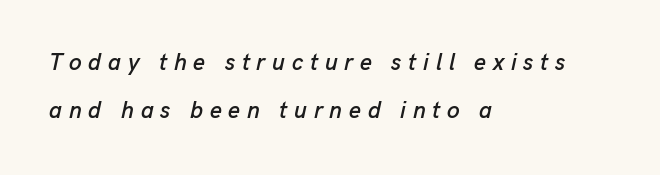
{"italic": "yes", "lean": "right", "slant_degrees": 13, "underline": "no", "align": "left", "line_spacing": "loose", "line_spacing_ratio": 2.09, "letter_spacing": "wide", "letter_spacing_em": 0.29, "glyph_px": 23}
